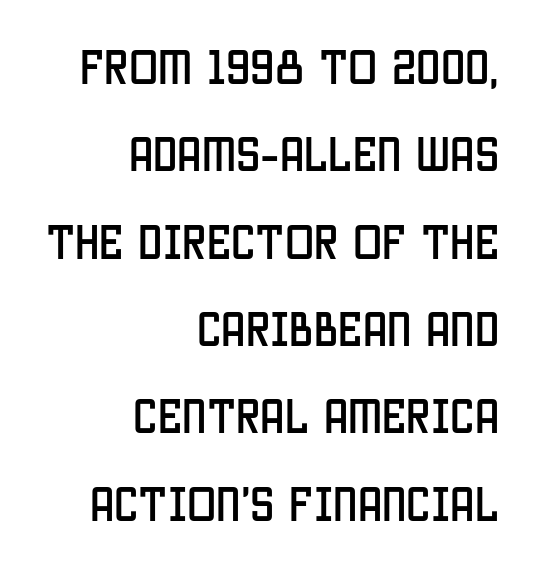
The rendering keeps characters at their native spacing. What kind of face is this? One without serifs — a sans. Character widths vary here, with narrow letters taking less room than wide ones. Decoration check: the copy has no underline.
